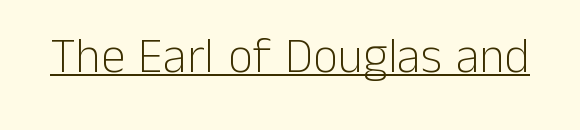
The image shows 49 px light sans-serif type, upright; set normal letter spacing, underlined; low stroke contrast and a medium x-height.
